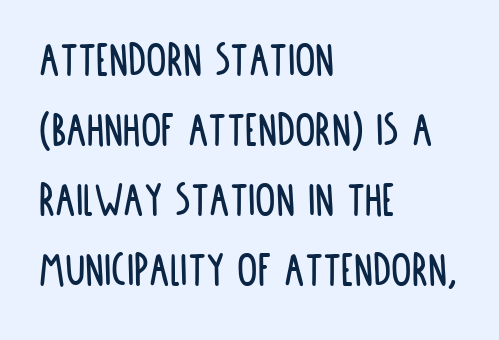
A typesetter would call this proportional, since set widths differ per character. Which margin do the lines hug? The left one — the right edge is uneven. Compared with typical body copy, the letter spacing here is the same. Classification — sans serif. In terms of leading, this rendering sits right in the middle.
